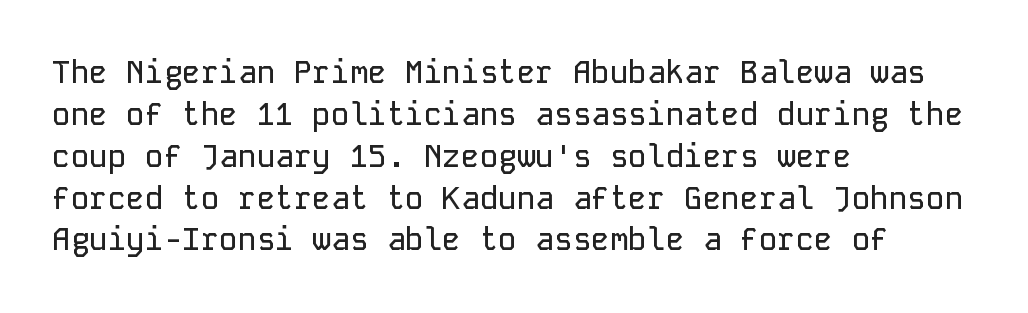
The lines sit at an ordinary, default distance from one another. This sample has the even, mechanical cadence of fixed-width lettering. Leftover space on each line is placed entirely after the last word. Designer's note — italics off, roman on.
